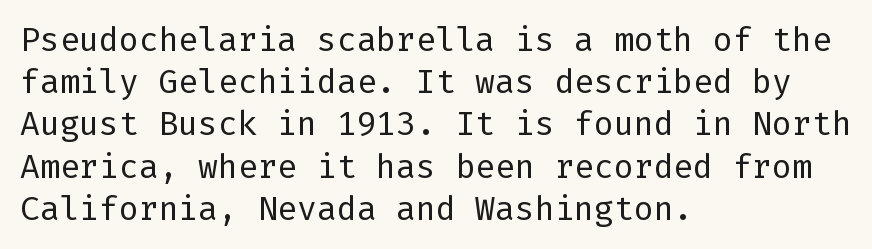
Style check: upright. The line-height multiplier appears to be the usual default. This is sans-serif lettering, the kind often seen on screens and signage. Decoration check: the copy has no underline. Weight: in the light-to-regular range.
